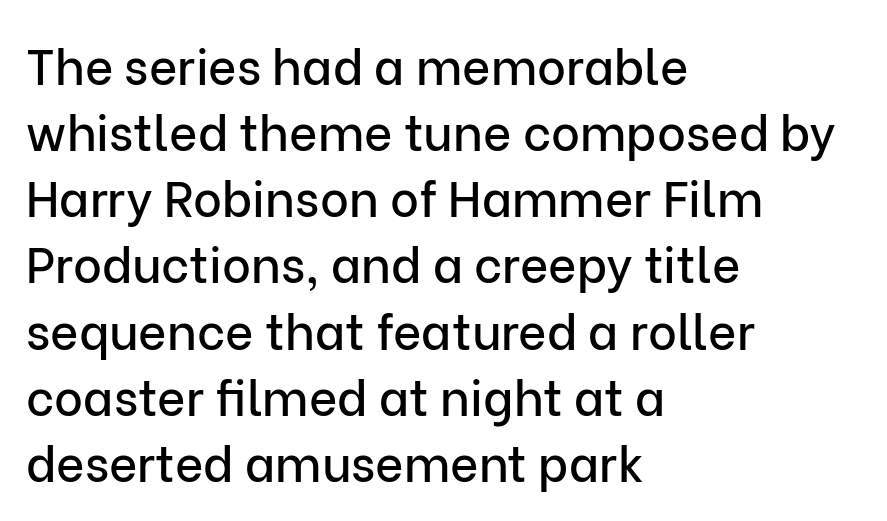
Each row of text sits above clean, open space. The lettering stays uniformly vertical, giving the passage a roman look. You could not count columns in this text — the font is proportionally spaced. Compared with typical body copy, the letter spacing here is the same. Interline gaps are of average width in this sample.
